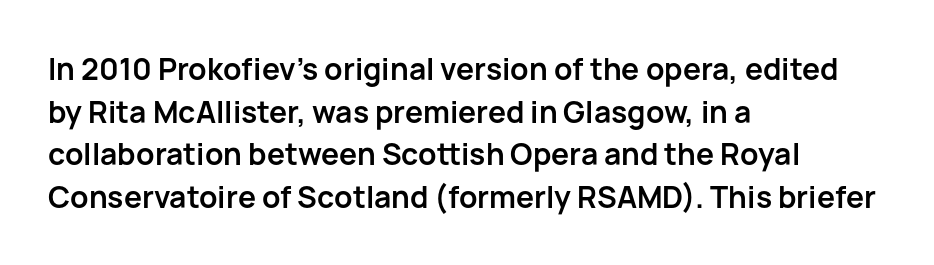
{"serif": "no", "italic": "no", "bold": "yes", "weight": "semibold", "width": "normal", "stroke_contrast": "low", "x_height": "medium", "monospaced": "no", "underline": "no", "align": "left", "line_spacing": "normal", "line_spacing_ratio": 1.42, "letter_spacing": "normal", "letter_spacing_em": 0.0, "glyph_px": 30}
